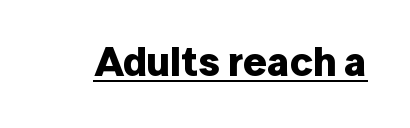
Q: Is the text bold? A: Yes.
Q: Is the text italic (slanted)? A: No, it is upright.
Q: Is the typeface a serif or a sans-serif typeface? A: Sans-serif.
Q: Is the text underlined? A: Yes.
Q: Is the spacing between letters normal or unusually wide? A: Normal.
Q: Width (condensed, normal, or wide)? A: Normal.
Q: Stroke contrast? A: Low.
Q: x-height? A: Medium.
Q: Monospaced? A: No.
